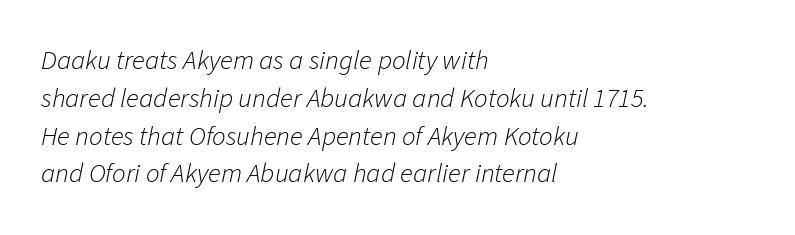
{"italic": "yes", "lean": "right", "slant_degrees": 11, "bold": "no", "underline": "no", "align": "left", "line_spacing": "normal", "line_spacing_ratio": 1.4, "letter_spacing": "normal", "letter_spacing_em": 0.0, "glyph_px": 27}
